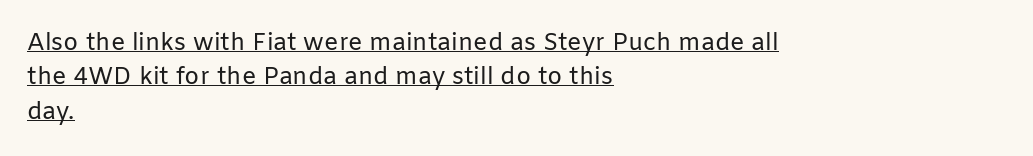
{"italic": "no", "bold": "no", "underline": "yes", "align": "left", "line_spacing": "normal", "line_spacing_ratio": 1.43, "letter_spacing": "normal", "letter_spacing_em": 0.0, "glyph_px": 24}
